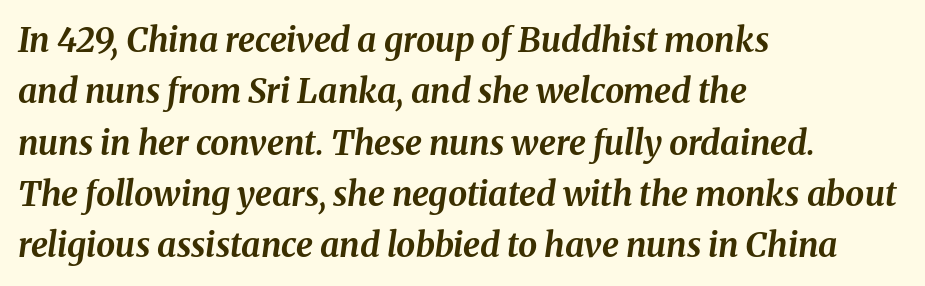
The image shows 34 px bold type, italic (leaning right); set left-aligned, normal line spacing (1.51x), normal letter spacing, not underlined; medium stroke contrast and a medium x-height.
